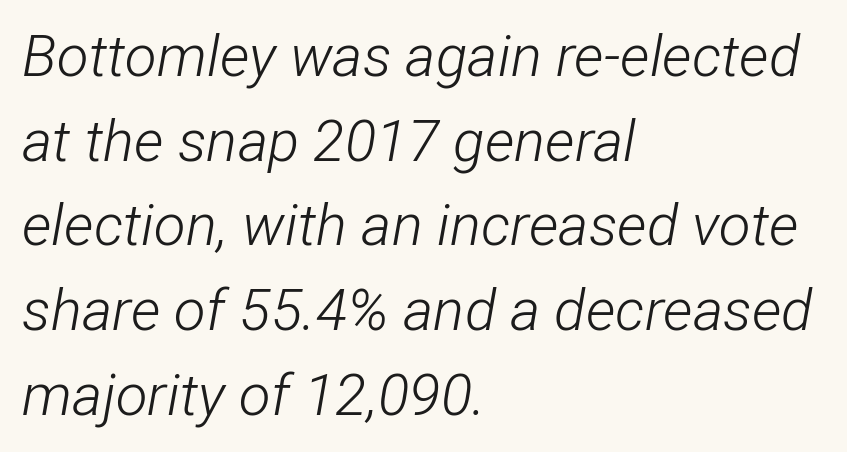
Reading down the column, the eye jumps a familiar distance to each next line. Emphasis-style slanted type is in use. The baseline area is clear. Caption: multi-line text, flush left, ragged right. Words appear dense and cohesive because spacing is normal.
